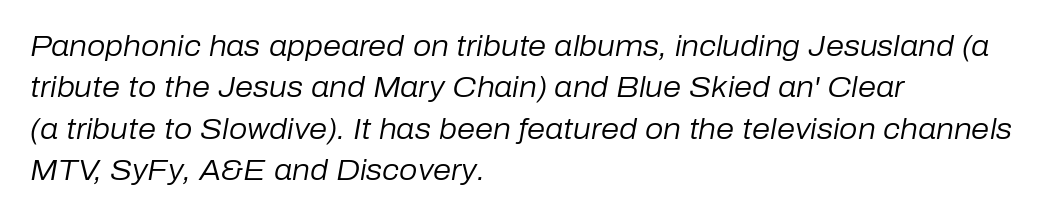
The image shows 29 px regular-weight type, italic (leaning right); set left-aligned, normal line spacing (1.43x), normal letter spacing, not underlined; low stroke contrast and a medium x-height.
